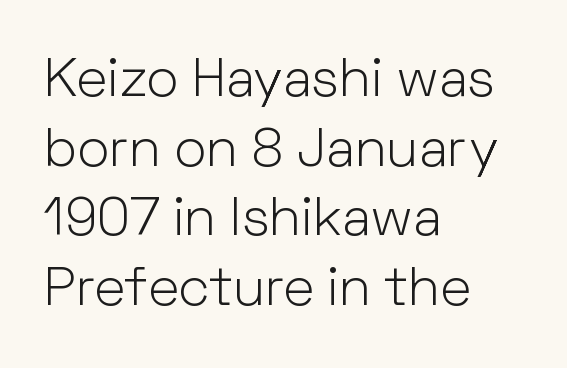
Q: Is the text bold? A: No.
Q: Is the text italic (slanted)? A: No, it is upright.
Q: Is the typeface a serif or a sans-serif typeface? A: Sans-serif.
Q: Is the text underlined? A: No.
Q: How is the paragraph aligned? A: Left-aligned.
Q: Is the spacing between letters normal or unusually wide? A: Normal.
Q: Is the spacing between lines tight, normal or loose? A: Normal.
Q: Width (condensed, normal, or wide)? A: Normal.
Q: Stroke contrast? A: Low.
Q: x-height? A: Medium.
Q: Monospaced? A: No.
